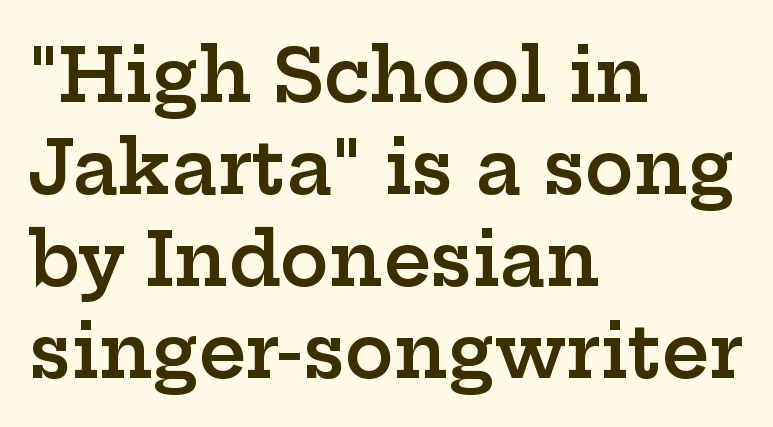
{"serif": "yes", "italic": "no", "bold": "semi", "weight": "semibold", "width": "wide", "stroke_contrast": "low", "x_height": "medium", "monospaced": "no", "underline": "no", "align": "left", "line_spacing": "normal", "line_spacing_ratio": 1.26, "letter_spacing": "normal", "letter_spacing_em": 0.0, "glyph_px": 73}
